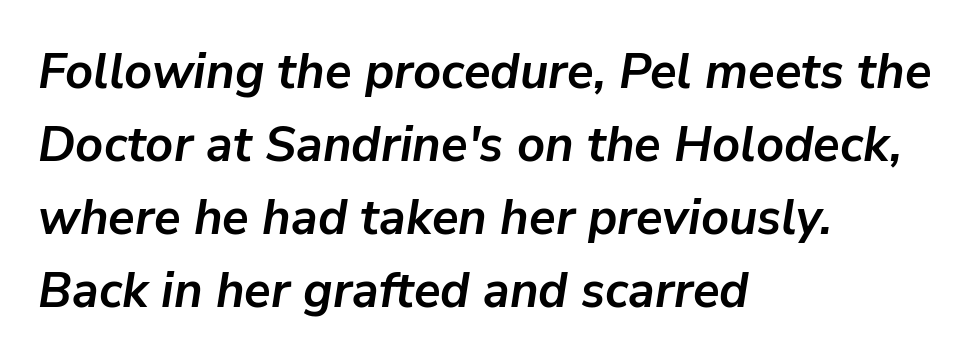
{"italic": "yes", "lean": "right", "slant_degrees": 9, "bold": "yes", "weight": "semibold", "width": "normal", "stroke_contrast": "low", "x_height": "medium", "monospaced": "no", "underline": "no", "align": "left", "line_spacing": "normal", "line_spacing_ratio": 1.49, "letter_spacing": "normal", "letter_spacing_em": 0.0, "glyph_px": 49}
